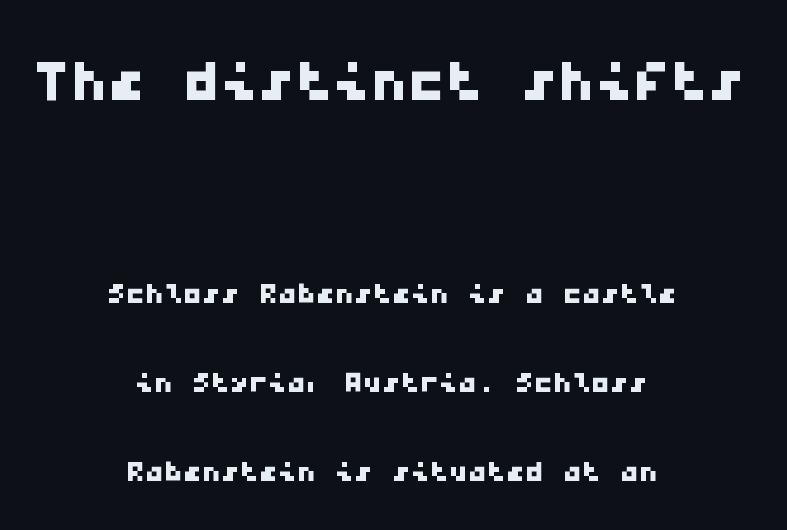
{"serif": "no", "width": "wide", "stroke_contrast": "low", "x_height": "medium", "monospaced": "yes", "underline": "no", "align": "center", "line_spacing": "loose", "line_spacing_ratio": 2.34, "letter_spacing": "normal", "letter_spacing_em": 0.0, "larger_block": "first", "size_ratio": 1.97, "glyph_px": 75}
